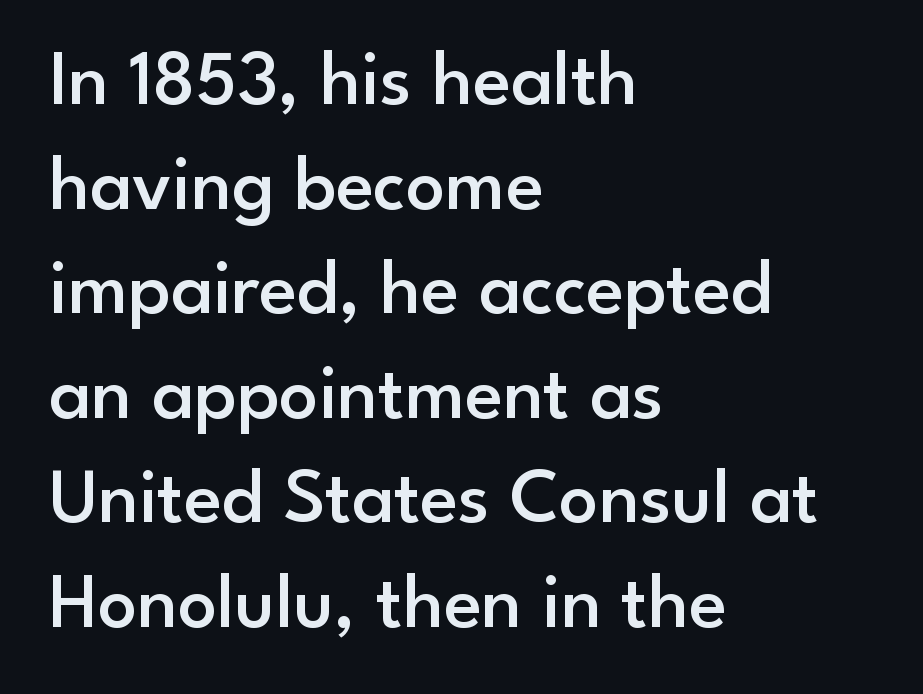
The image shows 78 px semibold sans-serif type, upright; set left-aligned, normal line spacing (1.34x), normal letter spacing, not underlined; low stroke contrast and a small x-height.
